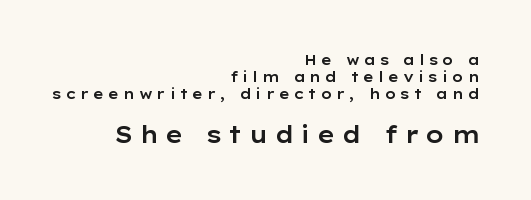
{"italic": "no", "underline": "no", "align": "right", "line_spacing_ratio": 1.2, "letter_spacing": "wide", "letter_spacing_em": 0.26, "larger_block": "second", "size_ratio": 1.64, "glyph_px": 23}
